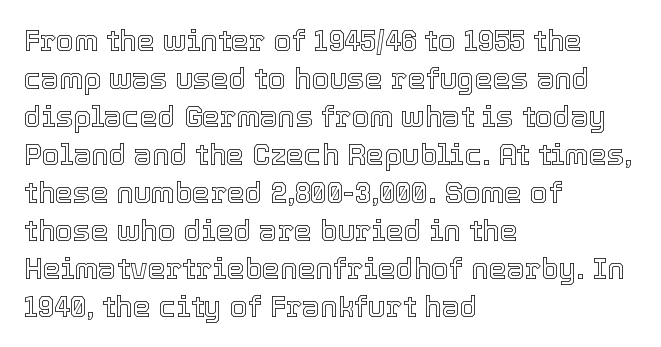
Q: Is the text italic (slanted)? A: No, it is upright.
Q: Is the text underlined? A: No.
Q: How is the paragraph aligned? A: Left-aligned.
Q: Is the spacing between letters normal or unusually wide? A: Normal.
Q: Is the spacing between lines tight, normal or loose? A: Normal.
Q: Width (condensed, normal, or wide)? A: Normal.
Q: x-height? A: Medium.
Q: Monospaced? A: No.
